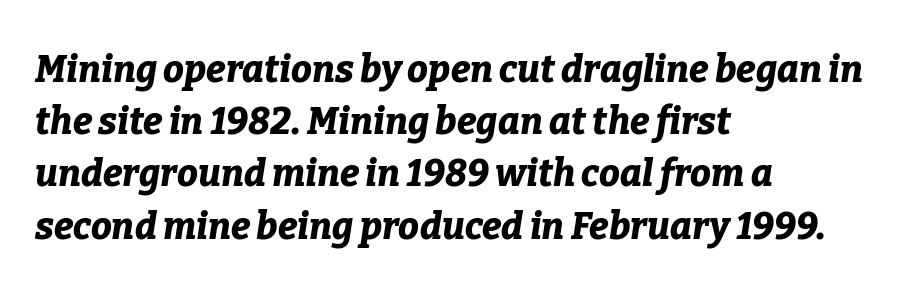
Q: Is the text bold? A: Yes.
Q: Is the text italic (slanted)? A: Yes, it leans right by about 9 degrees.
Q: Is the text underlined? A: No.
Q: How is the paragraph aligned? A: Left-aligned.
Q: Is the spacing between letters normal or unusually wide? A: Normal.
Q: Is the spacing between lines tight, normal or loose? A: Normal.
Q: Width (condensed, normal, or wide)? A: Normal.
Q: Stroke contrast? A: Low.
Q: x-height? A: Medium.
Q: Monospaced? A: No.
